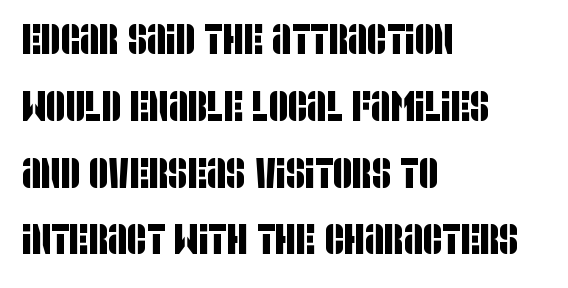
{"serif": "no", "width": "condensed", "stroke_contrast": "low", "x_height": "large", "monospaced": "no", "underline": "no", "align": "left", "line_spacing": "normal", "line_spacing_ratio": 1.59, "letter_spacing": "normal", "letter_spacing_em": 0.0, "glyph_px": 42}
